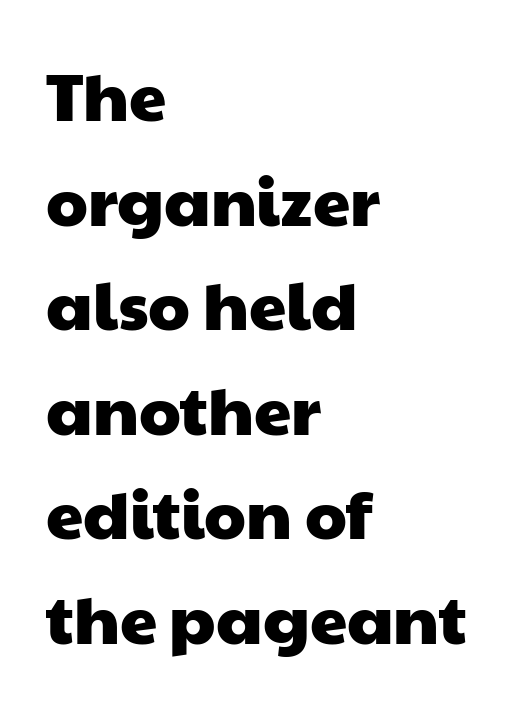
{"serif": "no", "width": "wide", "stroke_contrast": "low", "x_height": "medium", "monospaced": "no", "underline": "no", "align": "left", "line_spacing": "normal", "line_spacing_ratio": 1.56, "letter_spacing": "normal", "letter_spacing_em": 0.0, "glyph_px": 67}
